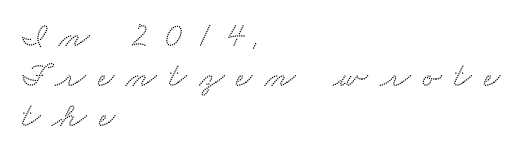
{"serif": "yes", "width": "wide", "stroke_contrast": "medium", "x_height": "small", "monospaced": "no", "underline": "no", "align": "left", "line_spacing": "tight", "line_spacing_ratio": 1.14, "letter_spacing": "wide", "letter_spacing_em": 0.35, "glyph_px": 35}
